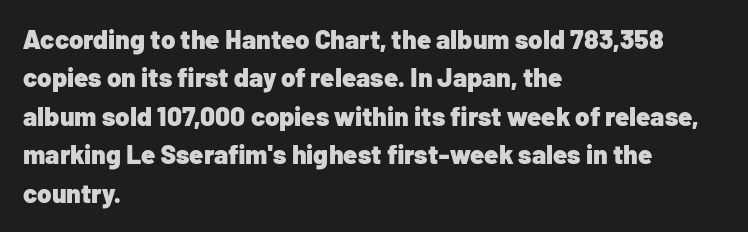
A typesetter would mark this as roman, not italic. Rule under the text: the space is simply empty. Layout note: lines flush left. The designer left line spacing at the default. What weight is shown? A full bold with thick strokes. This sample uses plain, unmodified letter spacing.
